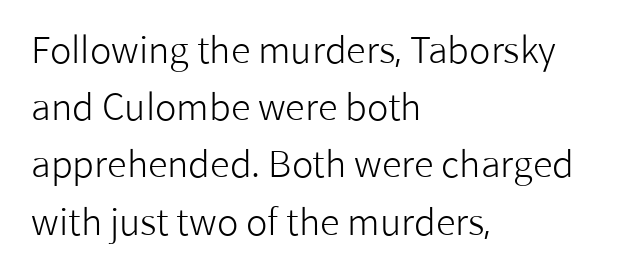
{"serif": "no", "italic": "no", "bold": "no", "weight": "light", "width": "normal", "stroke_contrast": "low", "x_height": "medium", "monospaced": "no", "underline": "no", "align": "left", "line_spacing": "normal", "line_spacing_ratio": 1.59, "letter_spacing": "normal", "letter_spacing_em": 0.0, "glyph_px": 36}
